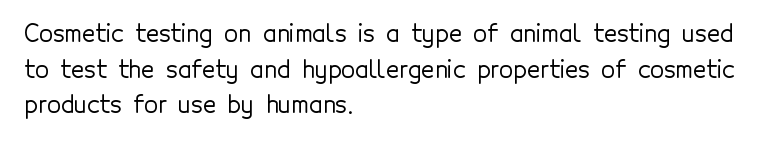
Every row of glyphs begins at an identical x-position on the left. The passage shown has conventional tracking throughout. A typesetter would mark this as roman, not italic. Letters rest on an invisible, unmarked baseline. In terms of leading, this rendering sits right in the middle.
